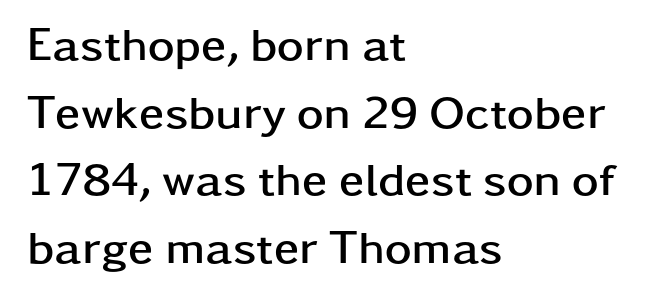
How are the letters spaced? Ordinarily, with no added tracking. No feet cap the strokes, marking this as sans-serif type. Leading matches the norm, producing a regular column. The letters advance in unequal steps, a hallmark of proportional type. The space beneath each line is pristine and unruled.
